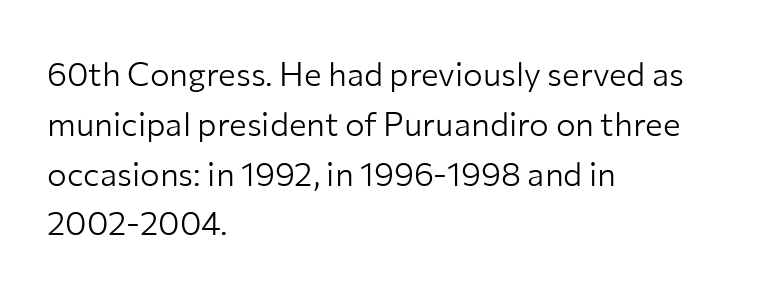
Q: Is the text bold? A: No.
Q: Is the text italic (slanted)? A: No, it is upright.
Q: Is the typeface a serif or a sans-serif typeface? A: Sans-serif.
Q: Is the text underlined? A: No.
Q: How is the paragraph aligned? A: Left-aligned.
Q: Is the spacing between letters normal or unusually wide? A: Normal.
Q: Is the spacing between lines tight, normal or loose? A: Normal.
Q: Width (condensed, normal, or wide)? A: Normal.
Q: Stroke contrast? A: Low.
Q: x-height? A: Medium.
Q: Monospaced? A: No.
